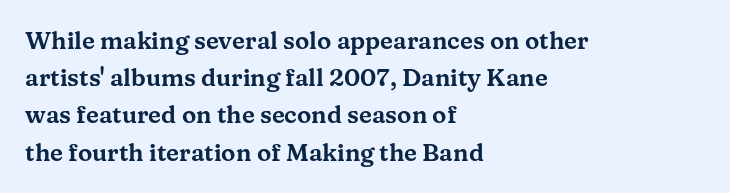
The image shows 24 px text type, upright; set left-aligned, normal line spacing (1.55x), normal letter spacing, not underlined.
